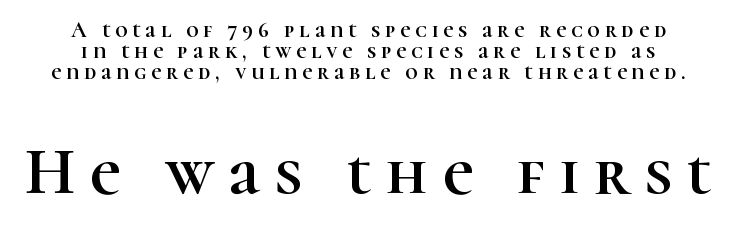
The image shows 66 px serif type, upright; set centered, tight line spacing (0.96x), unusually wide letter spacing (+0.22 em), not underlined; the second (bottom) block is 3.0x larger; high stroke contrast and a medium x-height.
